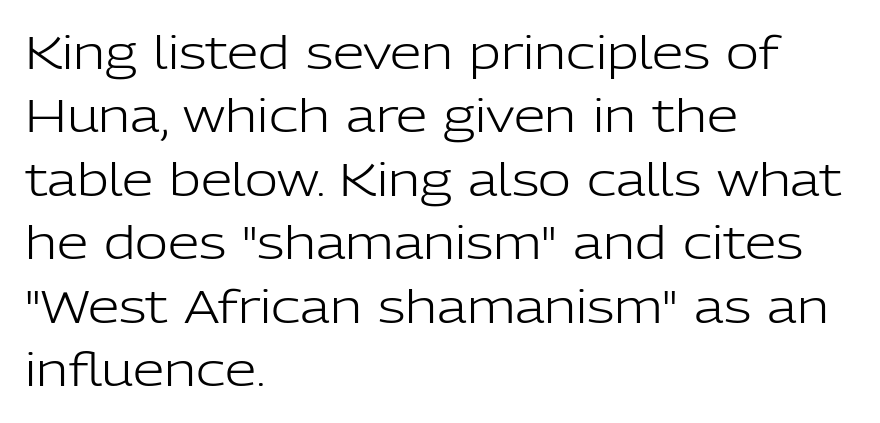
Q: Is the text bold? A: No.
Q: Is the text italic (slanted)? A: No, it is upright.
Q: Is the typeface a serif or a sans-serif typeface? A: Sans-serif.
Q: Is the text underlined? A: No.
Q: How is the paragraph aligned? A: Left-aligned.
Q: Is the spacing between letters normal or unusually wide? A: Normal.
Q: Is the spacing between lines tight, normal or loose? A: Normal.
Q: Width (condensed, normal, or wide)? A: Normal.
Q: Stroke contrast? A: Low.
Q: x-height? A: Medium.
Q: Monospaced? A: No.
